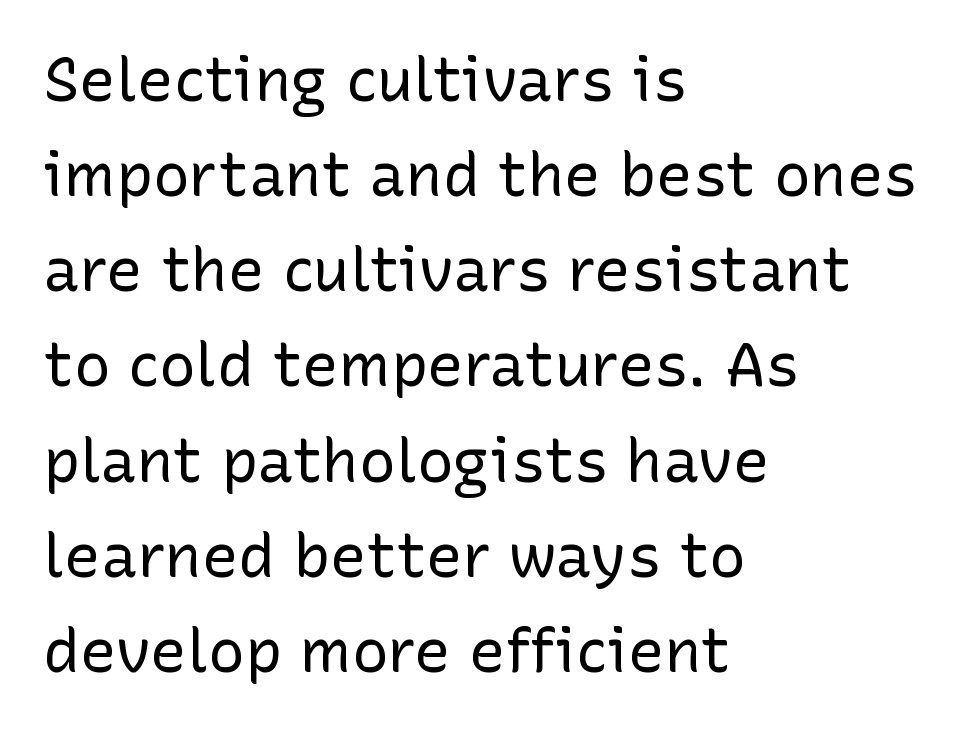
Weight: in the light-to-regular range. Only glyphs here, with clear space below each row. These lines keep a tight, regular rhythm from letter to letter. Each line starts at the same left margin while the right side varies. Here the designer chose a conventional face with non-uniform glyph widths.
